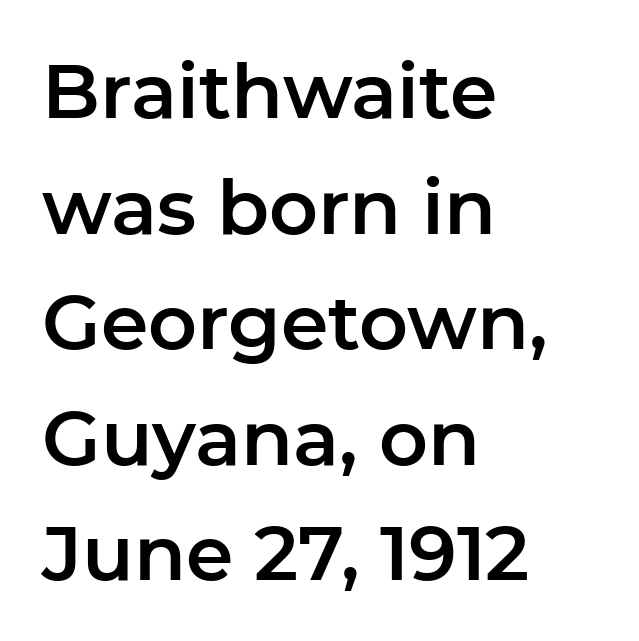
Q: Is the text italic (slanted)? A: No, it is upright.
Q: Is the typeface a serif or a sans-serif typeface? A: Sans-serif.
Q: Is the text underlined? A: No.
Q: How is the paragraph aligned? A: Left-aligned.
Q: Is the spacing between letters normal or unusually wide? A: Normal.
Q: Is the spacing between lines tight, normal or loose? A: Normal.
Q: Width (condensed, normal, or wide)? A: Normal.
Q: Stroke contrast? A: Low.
Q: x-height? A: Medium.
Q: Monospaced? A: No.
